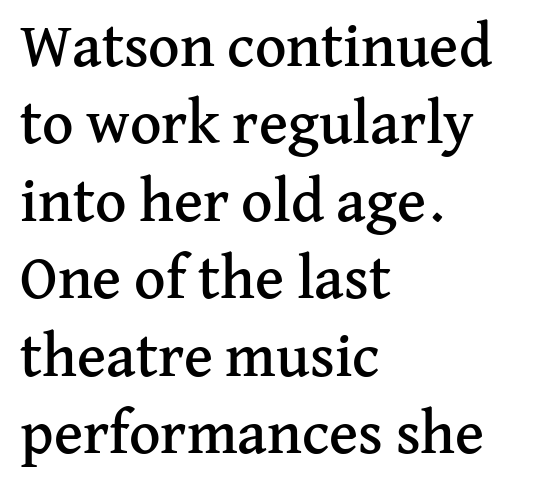
In terms of leading, this rendering sits right in the middle. In CSS terms this would be text-align: left. The letters advance in unequal steps, a hallmark of proportional type. Clear beneath every line of the passage.
